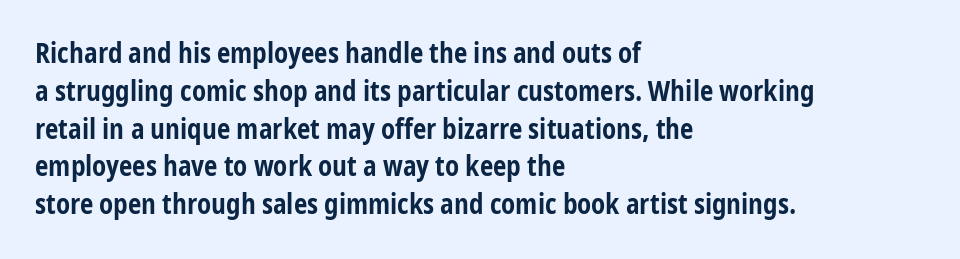
The image shows 27 px bold type, upright; set left-aligned, normal line spacing (1.4x), normal letter spacing, not underlined.
